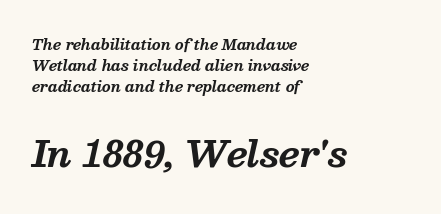
{"serif": "yes", "italic": "yes", "lean": "right", "slant_degrees": 13, "bold": "yes", "weight": "bold", "width": "normal", "stroke_contrast": "medium", "x_height": "medium", "monospaced": "no", "underline": "no", "align": "left", "line_spacing": "normal", "line_spacing_ratio": 1.49, "letter_spacing": "normal", "letter_spacing_em": 0.0, "larger_block": "second", "size_ratio": 2.5, "glyph_px": 35}
